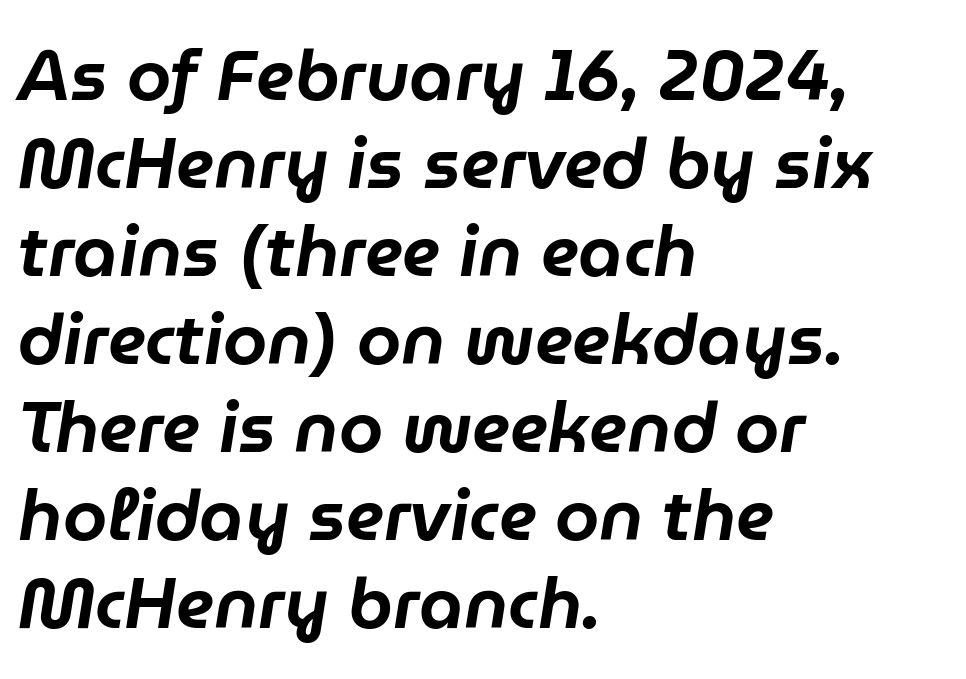
Q: Is the text italic (slanted)? A: Yes, it leans right by about 9 degrees.
Q: Is the text underlined? A: No.
Q: How is the paragraph aligned? A: Left-aligned.
Q: Is the spacing between letters normal or unusually wide? A: Normal.
Q: Width (condensed, normal, or wide)? A: Normal.
Q: Stroke contrast? A: Low.
Q: x-height? A: Medium.
Q: Monospaced? A: No.
